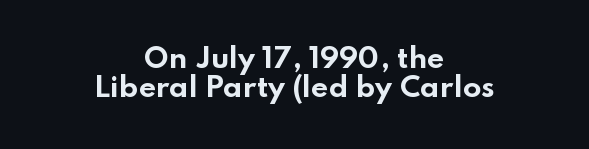
The image shows 27 px bold type, upright; set centered, tight line spacing (1.06x), normal letter spacing, not underlined.
